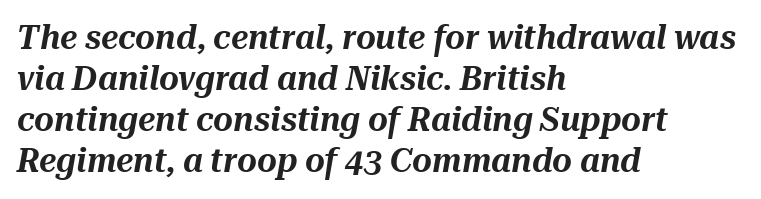
The image shows 34 px text type, italic (leaning right); set left-aligned, line spacing 1.21x, normal letter spacing, not underlined; medium stroke contrast and a medium x-height.
